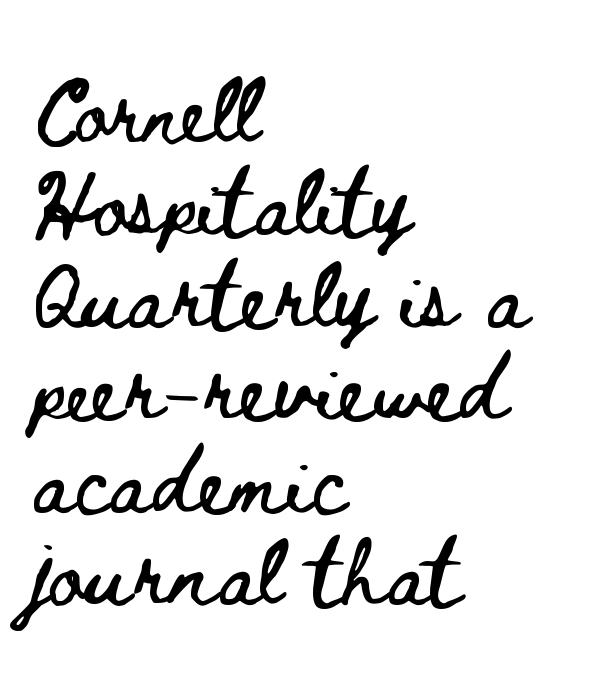
The image shows 66 px wide type; set left-aligned, normal line spacing (1.4x), normal letter spacing, not underlined; low stroke contrast and a small x-height.
